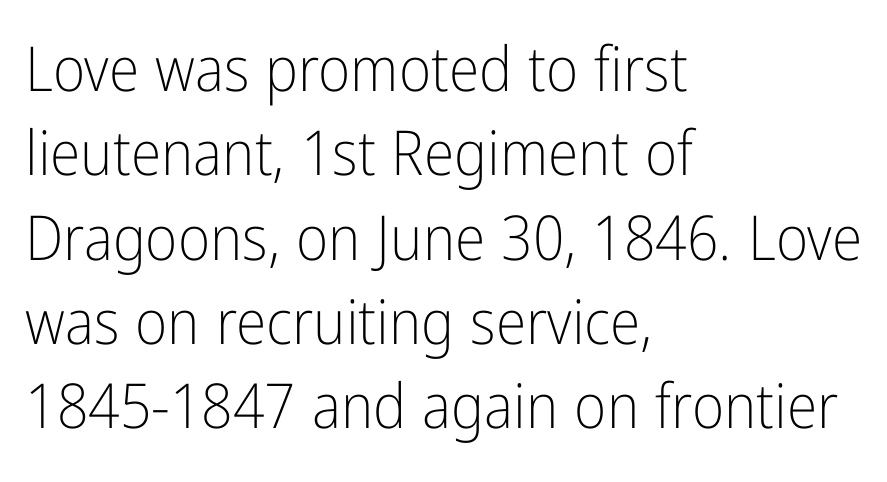
Q: Is the text bold? A: No.
Q: Is the text italic (slanted)? A: No, it is upright.
Q: Is the typeface a serif or a sans-serif typeface? A: Sans-serif.
Q: Is the text underlined? A: No.
Q: How is the paragraph aligned? A: Left-aligned.
Q: Is the spacing between letters normal or unusually wide? A: Normal.
Q: Is the spacing between lines tight, normal or loose? A: Normal.
Q: Width (condensed, normal, or wide)? A: Condensed.
Q: Stroke contrast? A: Low.
Q: x-height? A: Medium.
Q: Monospaced? A: No.
